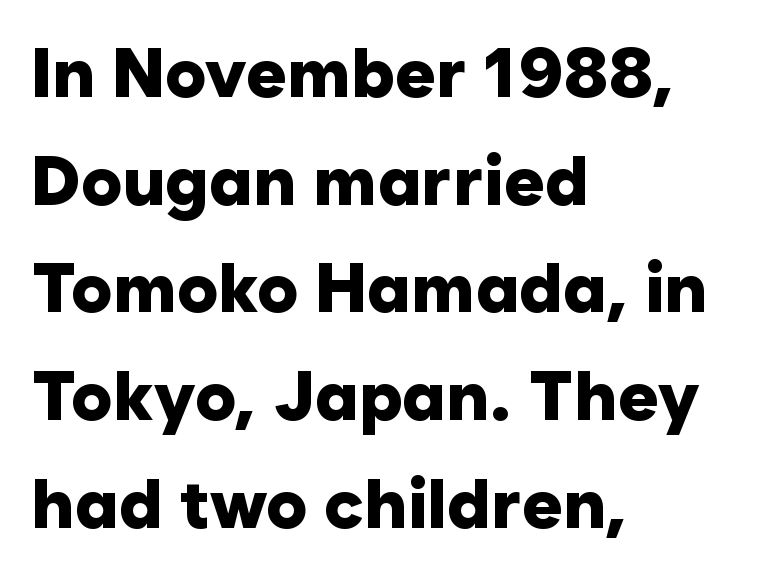
{"serif": "no", "italic": "no", "bold": "yes", "weight": "heavy", "width": "normal", "stroke_contrast": "low", "x_height": "medium", "monospaced": "no", "underline": "no", "align": "left", "line_spacing": "normal", "line_spacing_ratio": 1.56, "letter_spacing": "normal", "letter_spacing_em": 0.0, "glyph_px": 69}
